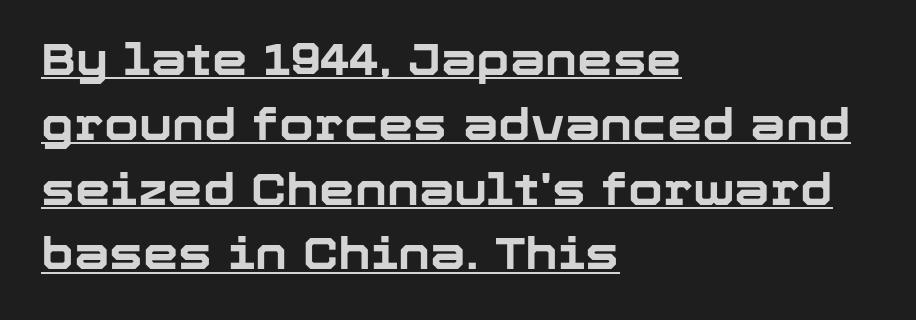
Q: Is the text bold? A: Yes.
Q: Is the text italic (slanted)? A: No, it is upright.
Q: Is the typeface a serif or a sans-serif typeface? A: Sans-serif.
Q: Is the text underlined? A: Yes.
Q: How is the paragraph aligned? A: Left-aligned.
Q: Is the spacing between letters normal or unusually wide? A: Normal.
Q: Is the spacing between lines tight, normal or loose? A: Normal.
Q: Width (condensed, normal, or wide)? A: Normal.
Q: Stroke contrast? A: Low.
Q: x-height? A: Medium.
Q: Monospaced? A: No.
